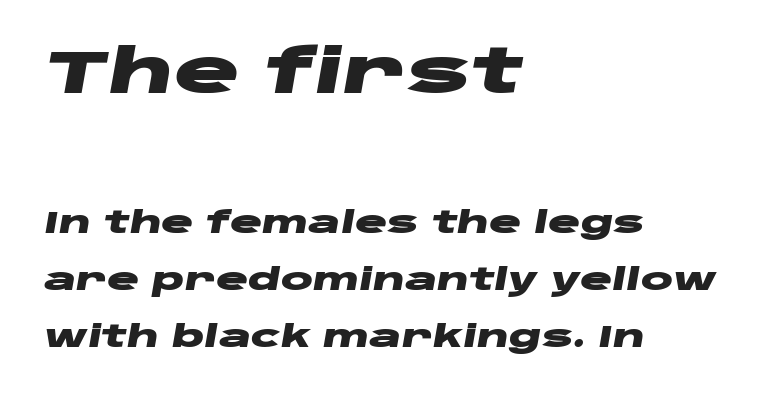
The image shows 61 px heavy, wide type, italic (leaning right); set left-aligned, loose line spacing (1.9x), normal letter spacing, not underlined; the first (top) block is 2.03x larger; low stroke contrast and a large x-height.
